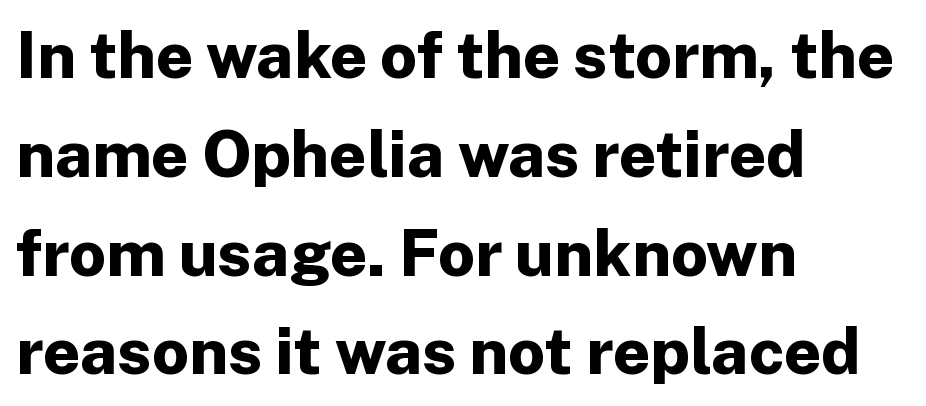
{"serif": "no", "italic": "no", "bold": "yes", "weight": "bold", "width": "normal", "stroke_contrast": "low", "x_height": "medium", "monospaced": "no", "underline": "no", "align": "left", "line_spacing": "normal", "line_spacing_ratio": 1.52, "letter_spacing": "normal", "letter_spacing_em": 0.0, "glyph_px": 65}
